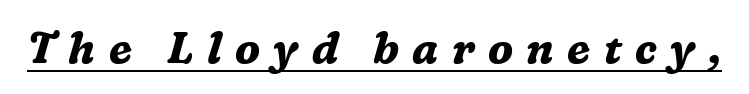
Q: Is the text bold? A: Yes.
Q: Is the text italic (slanted)? A: Yes, it leans right by about 16 degrees.
Q: Is the typeface a serif or a sans-serif typeface? A: Serif.
Q: Is the text underlined? A: Yes.
Q: Is the spacing between letters normal or unusually wide? A: Unusually wide.
Q: Width (condensed, normal, or wide)? A: Normal.
Q: Stroke contrast? A: Medium.
Q: x-height? A: Medium.
Q: Monospaced? A: No.
